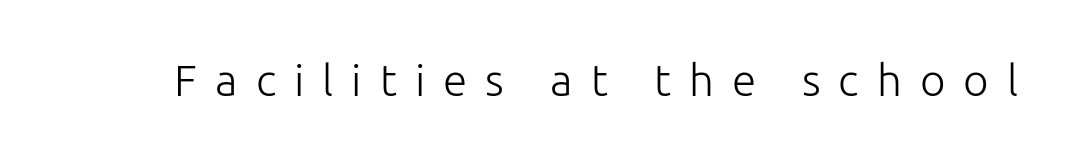
In terms of letterspacing, this is a distinctly airy, spread setting. I'd call this a sans setting — the letters go barefoot. Any mark beneath the type? The region is blank. Is the stroke heavy? The answer is a plain regular-or-lighter. Posture: vertical.
